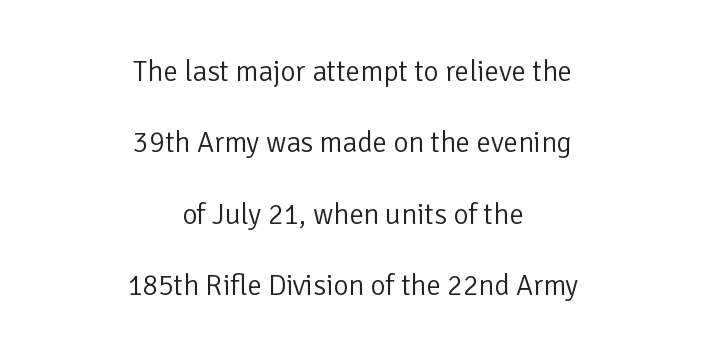
The rendering uses natural spacing where letterforms have individual widths. The letters stand upright; this is a roman face. What stands out about the letter spacing? Nothing — it is the standard amount. The paragraph has two soft edges and a firm central axis. No word sits above an underline. The face used here is a sans, in the tradition of grotesques and geometrics.
